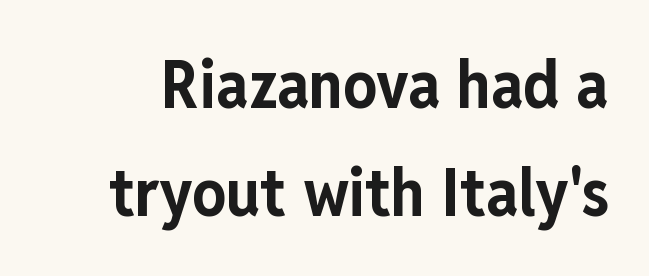
Q: Is the text bold? A: Yes.
Q: Is the text italic (slanted)? A: No, it is upright.
Q: Is the typeface a serif or a sans-serif typeface? A: Sans-serif.
Q: Is the text underlined? A: No.
Q: Is the spacing between letters normal or unusually wide? A: Normal.
Q: Is the spacing between lines tight, normal or loose? A: Normal.
Q: Width (condensed, normal, or wide)? A: Condensed.
Q: Stroke contrast? A: Low.
Q: x-height? A: Medium.
Q: Monospaced? A: No.
